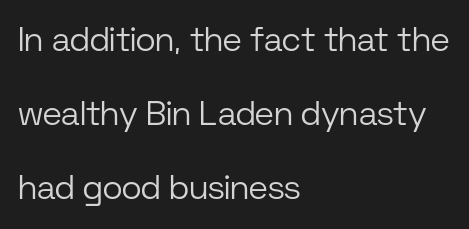
{"serif": "no", "italic": "no", "bold": "no", "weight": "light", "width": "normal", "stroke_contrast": "low", "x_height": "medium", "monospaced": "no", "underline": "no", "align": "left", "line_spacing": "loose", "line_spacing_ratio": 2.17, "letter_spacing": "normal", "letter_spacing_em": 0.0, "glyph_px": 34}
